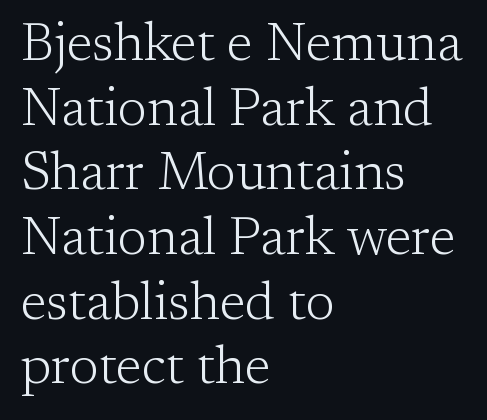
The image shows 53 px light serif type, upright; set left-aligned, line spacing 1.22x, normal letter spacing, not underlined; low stroke contrast and a medium x-height.
